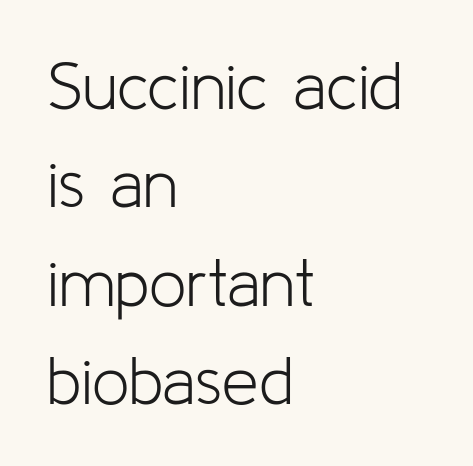
The image shows 66 px light sans-serif type, upright; set left-aligned, normal line spacing (1.49x), normal letter spacing, not underlined; low stroke contrast and a medium x-height.
